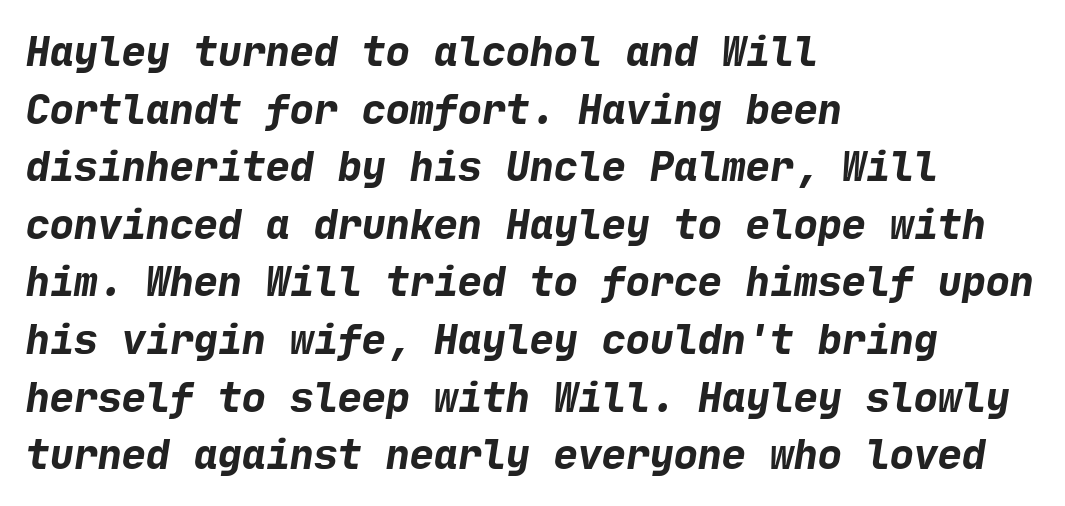
{"serif": "no", "bold": "yes", "weight": "bold", "width": "normal", "stroke_contrast": "low", "x_height": "medium", "underline": "no", "align": "left", "line_spacing": "normal", "line_spacing_ratio": 1.44, "letter_spacing": "normal", "letter_spacing_em": 0.0, "glyph_px": 40}
